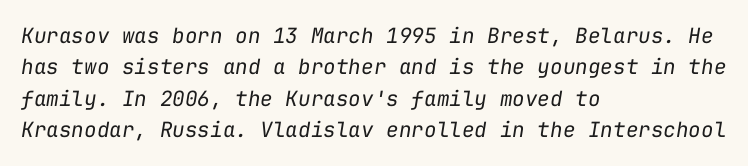
Would a proofreader flag this as italicized? Yes. Vertically, the passage feels balanced, rows spaced as you'd expect. Short and long lines alike share a common starting point at left. The type is set solid horizontally, with unmodified tracking.
